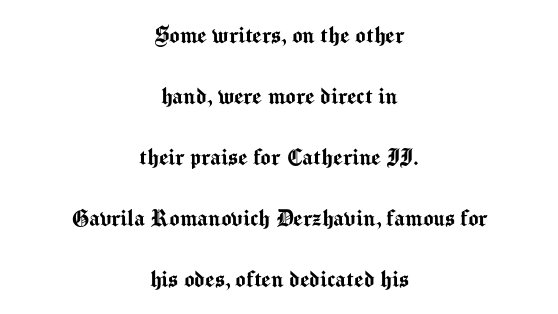
The words here are not underlined. If you folded the block vertically in half, each line would mirror itself in length. These lines keep a tight, regular rhythm from letter to letter. In terms of leading, this rendering errs on the spacious side. No italicization has been applied; the sample stays upright.
